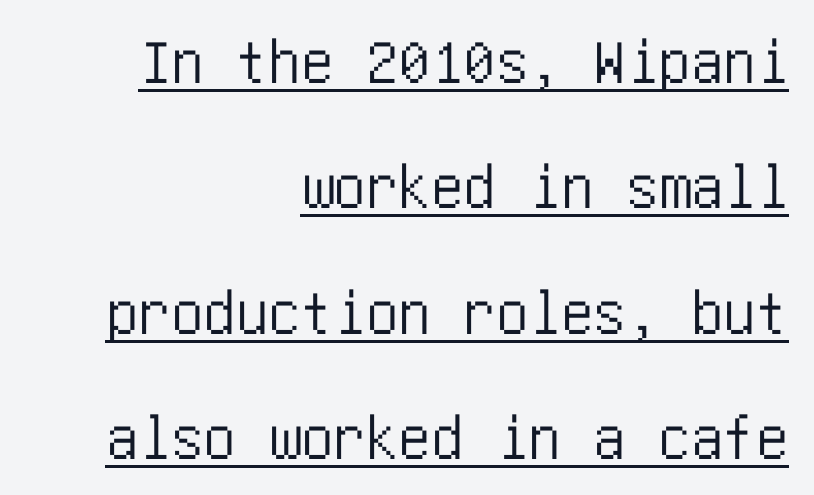
The image shows 65 px condensed sans-serif type, upright; set right-aligned, loose line spacing (1.93x), normal letter spacing, underlined; low stroke contrast and a large x-height.
